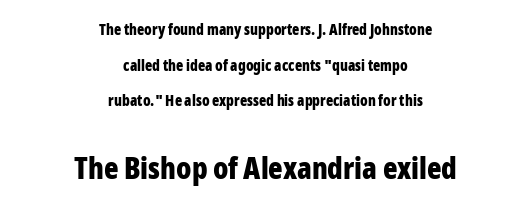
The image shows 30 px bold, condensed sans-serif type, upright; set centered, loose line spacing (2.37x), normal letter spacing, not underlined; the second (bottom) block is 2.0x larger; low stroke contrast and a medium x-height.
